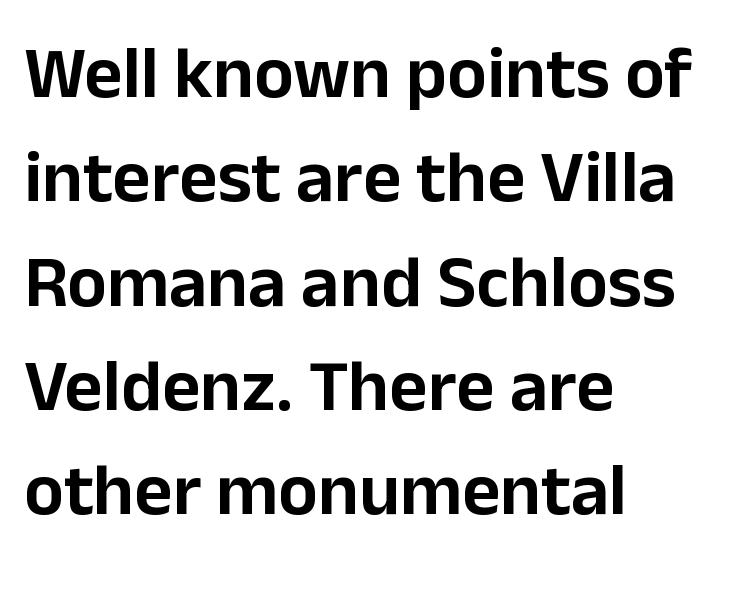
{"serif": "no", "italic": "no", "width": "normal", "stroke_contrast": "low", "x_height": "medium", "monospaced": "no", "underline": "no", "align": "left", "line_spacing": "normal", "line_spacing_ratio": 1.41, "letter_spacing": "normal", "letter_spacing_em": 0.0, "glyph_px": 74}
